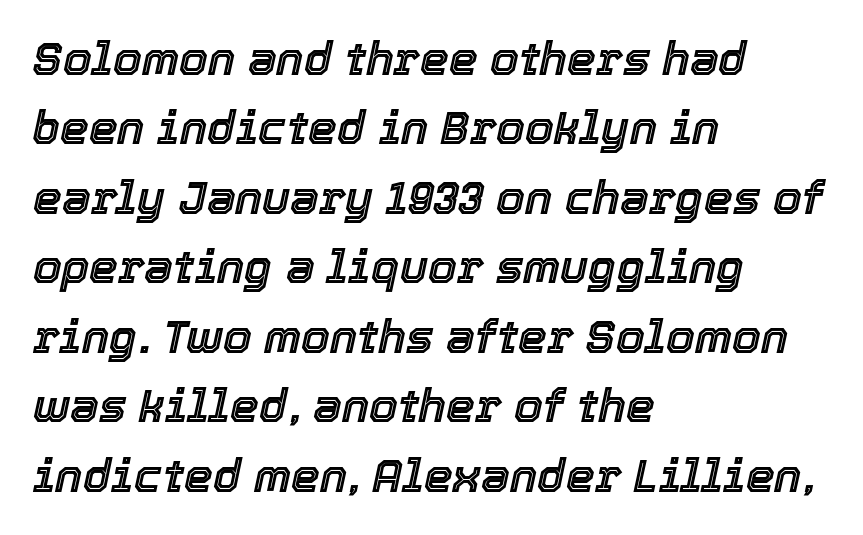
Q: Is the text italic (slanted)? A: Yes, it leans right by about 12 degrees.
Q: Is the text underlined? A: No.
Q: How is the paragraph aligned? A: Left-aligned.
Q: Is the spacing between letters normal or unusually wide? A: Normal.
Q: Is the spacing between lines tight, normal or loose? A: Normal.
Q: Width (condensed, normal, or wide)? A: Normal.
Q: x-height? A: Medium.
Q: Monospaced? A: No.
